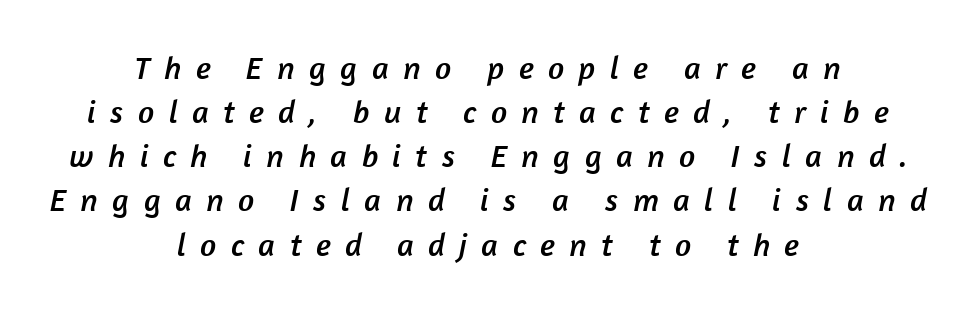
{"serif": "no", "width": "normal", "stroke_contrast": "low", "x_height": "medium", "monospaced": "no", "underline": "no", "align": "center", "line_spacing": "normal", "line_spacing_ratio": 1.38, "letter_spacing": "wide", "letter_spacing_em": 0.45, "glyph_px": 32}
